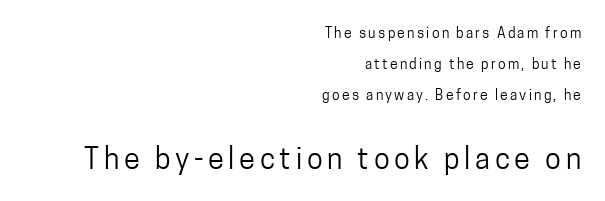
Q: Is the text bold? A: No.
Q: Is the text italic (slanted)? A: No, it is upright.
Q: Is the typeface a serif or a sans-serif typeface? A: Sans-serif.
Q: Is the text underlined? A: No.
Q: How is the paragraph aligned? A: Right-aligned.
Q: Is the spacing between lines tight, normal or loose? A: Loose.
Q: Which block of text is set in a larger size, the first (top) or the second (bottom)? A: The second (bottom) one.
Q: Width (condensed, normal, or wide)? A: Condensed.
Q: Stroke contrast? A: Low.
Q: x-height? A: Medium.
Q: Monospaced? A: No.
